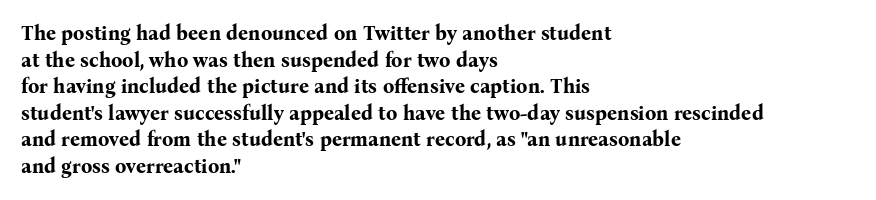
The image shows 20 px bold type, upright; set left-aligned, normal line spacing (1.33x), normal letter spacing, not underlined.
